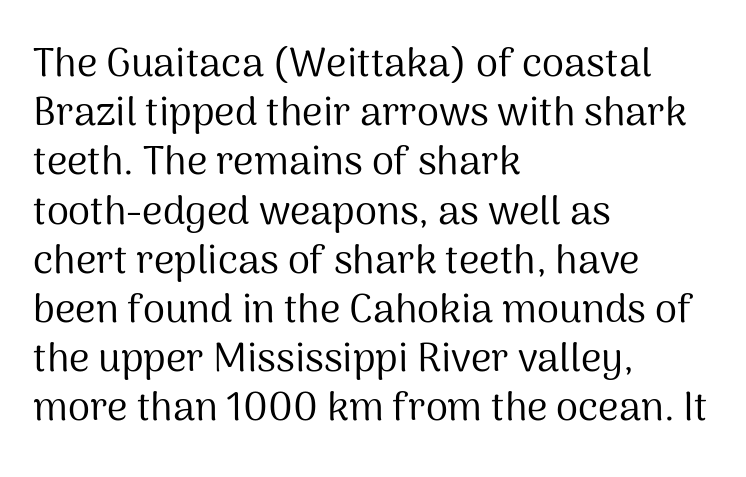
Q: Is the text bold? A: No.
Q: Is the text italic (slanted)? A: No, it is upright.
Q: Is the typeface a serif or a sans-serif typeface? A: Sans-serif.
Q: Is the text underlined? A: No.
Q: How is the paragraph aligned? A: Left-aligned.
Q: Is the spacing between letters normal or unusually wide? A: Normal.
Q: Width (condensed, normal, or wide)? A: Normal.
Q: Stroke contrast? A: Medium.
Q: x-height? A: Medium.
Q: Monospaced? A: No.
